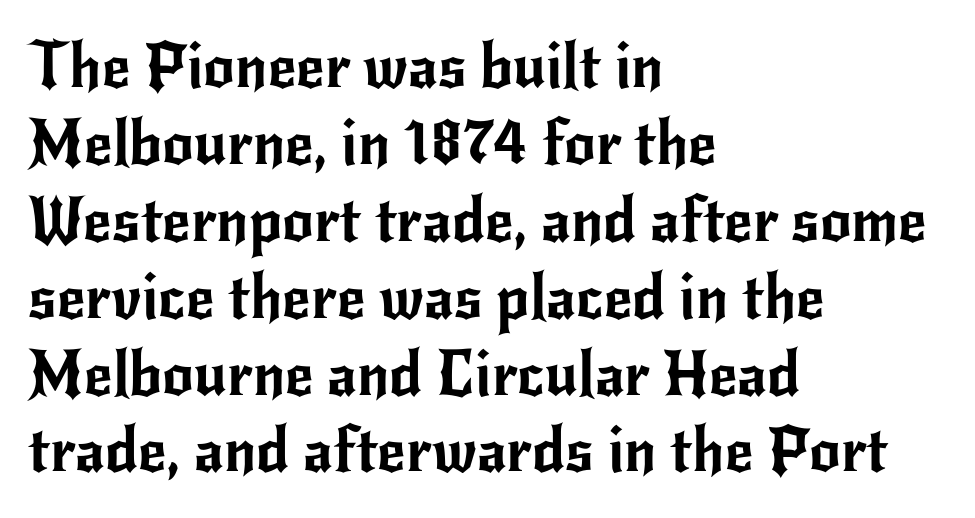
Teacher's note: observe the even left margin — that is flush-left alignment. The type family on display is of the sans-serif kind. The typography opts for an upright posture over an oblique one. The strip under each line holds only bare page. Observe the ordinary spacing: letters are neighbours, not strangers. A typesetter would call this proportional, since set widths differ per character.
